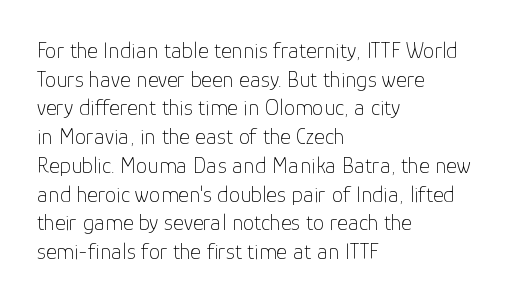
{"italic": "no", "bold": "no", "underline": "no", "align": "left", "line_spacing": "normal", "line_spacing_ratio": 1.25, "letter_spacing": "normal", "letter_spacing_em": 0.0, "glyph_px": 23}
